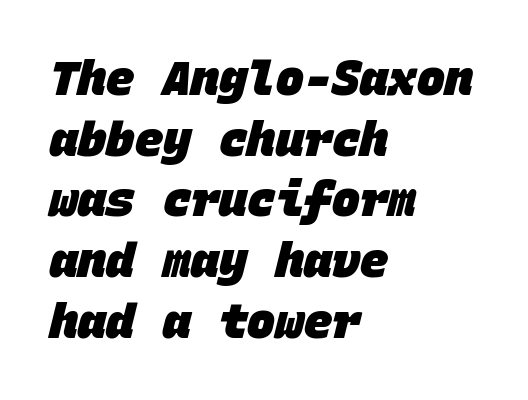
The image shows 47 px heavy sans-serif type, monospaced; set left-aligned, normal line spacing (1.29x), normal letter spacing, not underlined; low stroke contrast and a large x-height.
